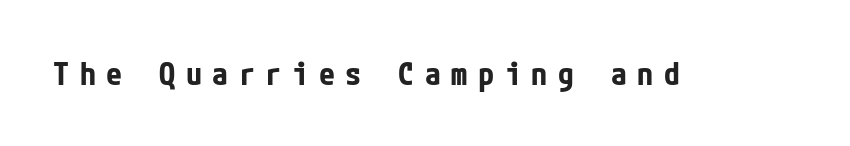
{"serif": "no", "italic": "no", "bold": "yes", "weight": "bold", "width": "condensed", "stroke_contrast": "low", "x_height": "medium", "underline": "no", "letter_spacing": "wide", "letter_spacing_em": 0.33, "glyph_px": 32}
